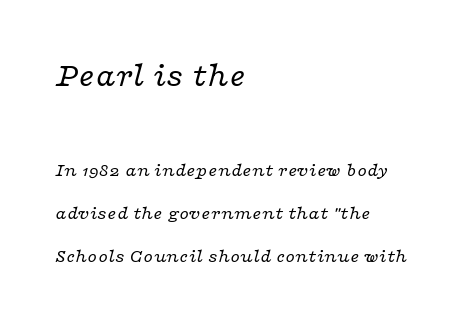
Q: Is the text bold? A: No.
Q: Is the text italic (slanted)? A: Yes, it leans right by about 16 degrees.
Q: Is the typeface a serif or a sans-serif typeface? A: Serif.
Q: Is the text underlined? A: No.
Q: How is the paragraph aligned? A: Left-aligned.
Q: Is the spacing between letters normal or unusually wide? A: Normal.
Q: Is the spacing between lines tight, normal or loose? A: Loose.
Q: Which block of text is set in a larger size, the first (top) or the second (bottom)? A: The first (top) one.
Q: Width (condensed, normal, or wide)? A: Wide.
Q: Stroke contrast? A: Low.
Q: x-height? A: Medium.
Q: Monospaced? A: No.
